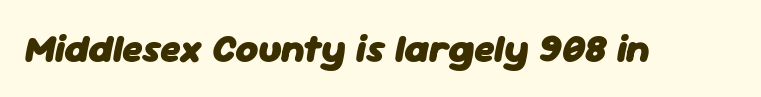
The image shows 39 px heavy type, italic (leaning right); set normal letter spacing, not underlined; low stroke contrast and a medium x-height.
